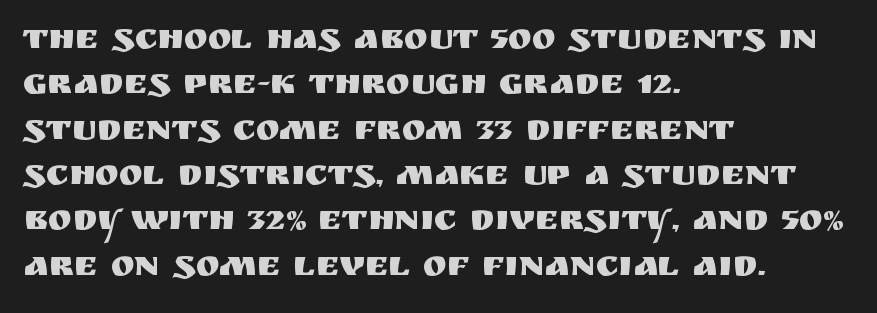
The image shows 36 px sans-serif type, upright; set left-aligned, normal line spacing (1.26x), normal letter spacing, not underlined; medium stroke contrast and a large x-height.
